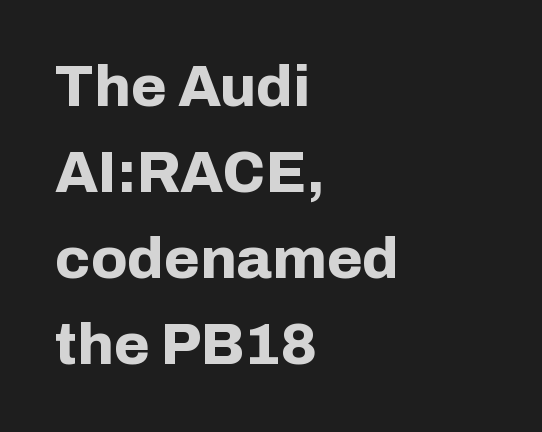
The image shows 58 px bold sans-serif type, upright; set left-aligned, normal line spacing (1.48x), normal letter spacing, not underlined; low stroke contrast and a medium x-height.
